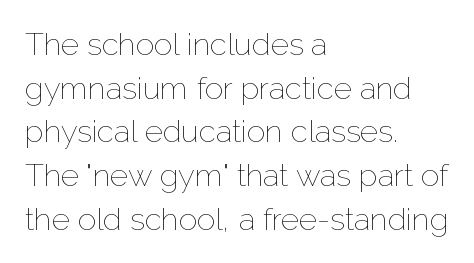
No letter is thick-stroked: the sample isn't bold. The string is rendered with underlining switched off. Do the characters align in a grid? No, the font is proportional. The horizontal fit of the characters is conventional and even. Leftover space on each line is placed entirely after the last word. Reading down the column, the eye jumps a familiar distance to each next line.
